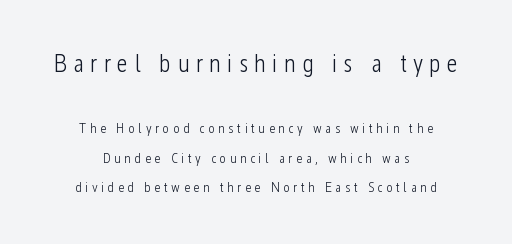
The image shows 25 px text type, upright; set centered, loose line spacing (2.09x), unusually wide letter spacing (+0.25 em), not underlined; the first (top) block is 1.79x larger.
